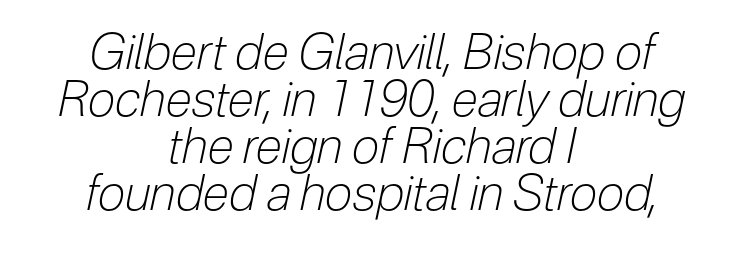
Q: Is the text bold? A: No.
Q: Is the text italic (slanted)? A: Yes, it leans right by about 12 degrees.
Q: Is the text underlined? A: No.
Q: How is the paragraph aligned? A: Centered.
Q: Is the spacing between letters normal or unusually wide? A: Normal.
Q: Is the spacing between lines tight, normal or loose? A: Tight.
Q: Width (condensed, normal, or wide)? A: Condensed.
Q: Stroke contrast? A: Low.
Q: x-height? A: Medium.
Q: Monospaced? A: No.
